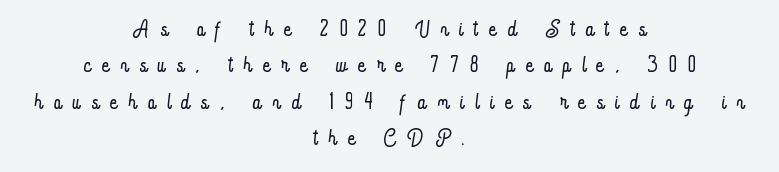
The image shows 30 px light, condensed type; set centered, line spacing 1.21x, unusually wide letter spacing (+0.39 em), not underlined; low stroke contrast and a small x-height.
